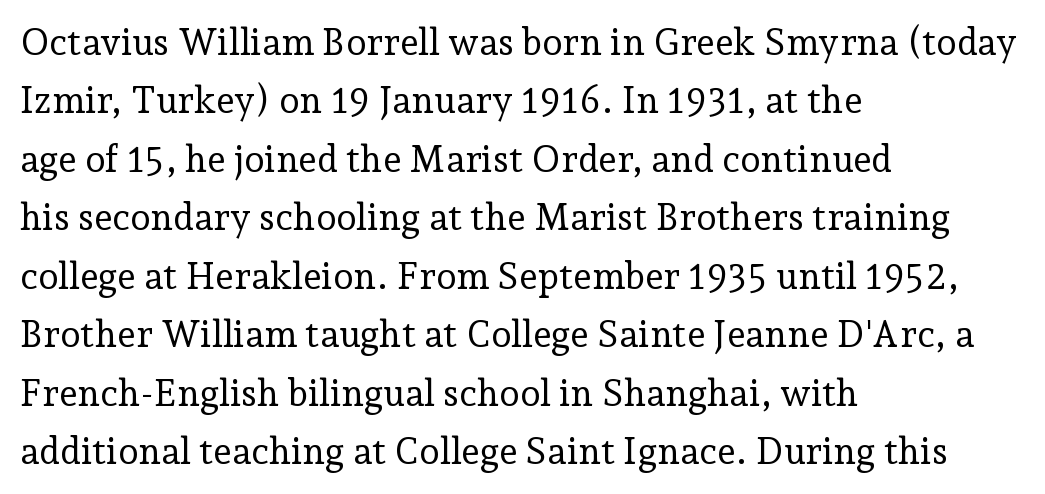
Q: Is the text bold? A: No.
Q: Is the text italic (slanted)? A: No, it is upright.
Q: Is the typeface a serif or a sans-serif typeface? A: Serif.
Q: Is the text underlined? A: No.
Q: How is the paragraph aligned? A: Left-aligned.
Q: Is the spacing between letters normal or unusually wide? A: Normal.
Q: Is the spacing between lines tight, normal or loose? A: Normal.
Q: Width (condensed, normal, or wide)? A: Normal.
Q: Stroke contrast? A: Low.
Q: x-height? A: Medium.
Q: Monospaced? A: No.
